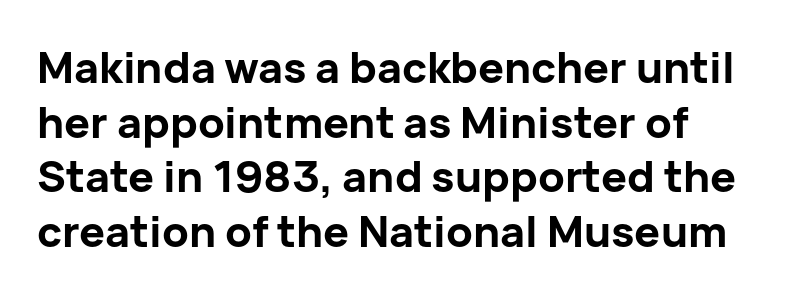
Q: Is the text bold? A: Yes.
Q: Is the text italic (slanted)? A: No, it is upright.
Q: Is the typeface a serif or a sans-serif typeface? A: Sans-serif.
Q: Is the text underlined? A: No.
Q: How is the paragraph aligned? A: Left-aligned.
Q: Is the spacing between letters normal or unusually wide? A: Normal.
Q: Is the spacing between lines tight, normal or loose? A: Normal.
Q: Width (condensed, normal, or wide)? A: Normal.
Q: Stroke contrast? A: Low.
Q: x-height? A: Medium.
Q: Monospaced? A: No.
